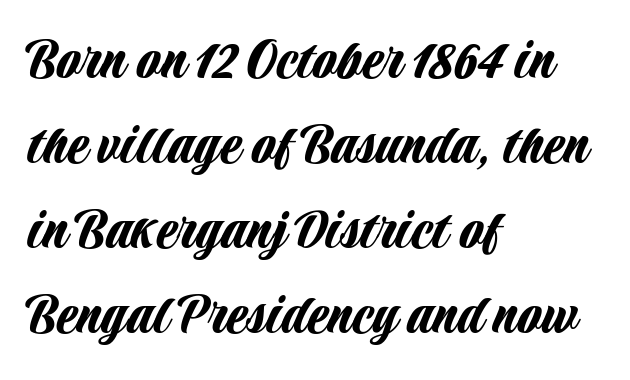
{"serif": "no", "width": "condensed", "stroke_contrast": "low", "x_height": "large", "monospaced": "no", "underline": "no", "align": "left", "line_spacing": "normal", "line_spacing_ratio": 1.37, "letter_spacing": "normal", "letter_spacing_em": 0.0, "glyph_px": 62}
